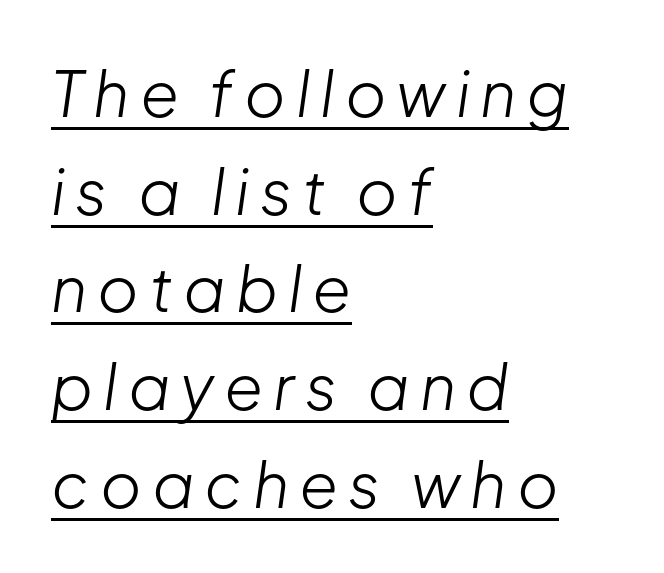
A typographer would call this underscored text. The rag falls on the right side of this text block. Tall strokes in this sample are angled rather than plumb. Ink coverage per letter is moderate at most. Do the characters align in a grid? No, the font is proportional.
